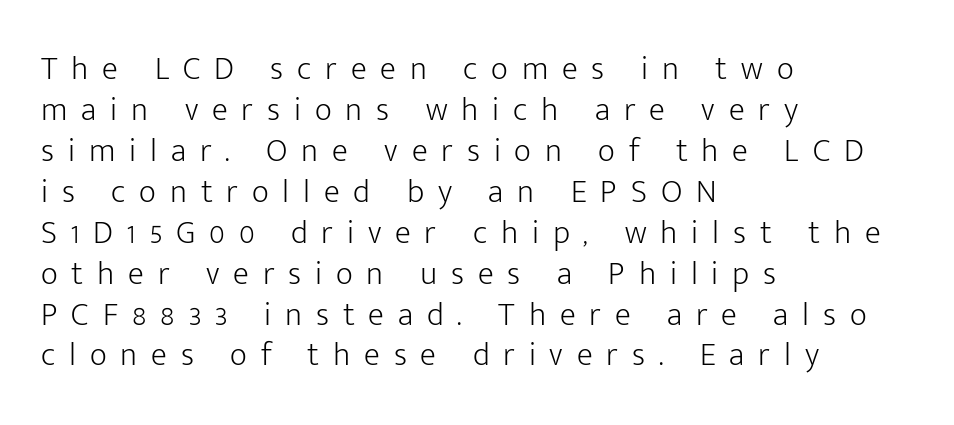
{"serif": "no", "italic": "no", "bold": "no", "weight": "light", "width": "normal", "stroke_contrast": "low", "x_height": "medium", "monospaced": "no", "underline": "no", "align": "left", "line_spacing_ratio": 1.24, "letter_spacing": "wide", "letter_spacing_em": 0.42, "glyph_px": 33}
